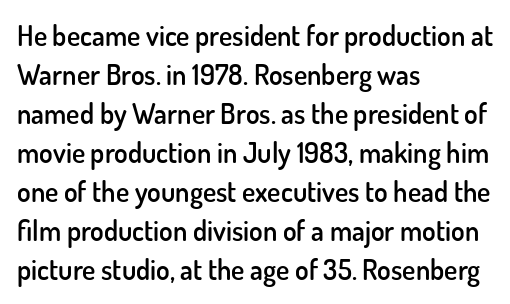
{"serif": "no", "italic": "no", "bold": "semi", "weight": "semibold", "width": "normal", "stroke_contrast": "low", "x_height": "small", "monospaced": "no", "underline": "no", "align": "left", "line_spacing": "normal", "line_spacing_ratio": 1.39, "letter_spacing": "normal", "letter_spacing_em": 0.0, "glyph_px": 28}
